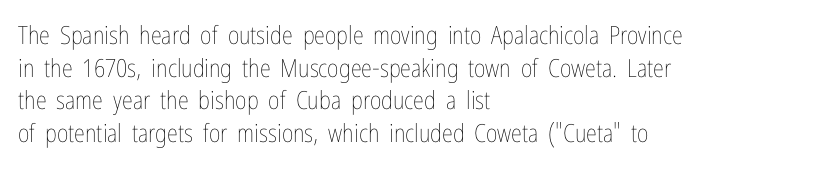
What's the leading like? Ordinary, nothing unusual. The passage shown has conventional tracking throughout. The typography opts for an upright posture over an oblique one. The passage is arranged the way most books set body copy — flush left.
